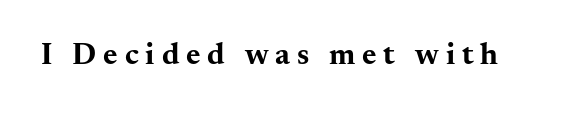
{"serif": "yes", "italic": "no", "bold": "yes", "weight": "bold", "width": "wide", "stroke_contrast": "medium", "x_height": "small", "monospaced": "no", "underline": "no", "letter_spacing": "wide", "letter_spacing_em": 0.22, "glyph_px": 31}
